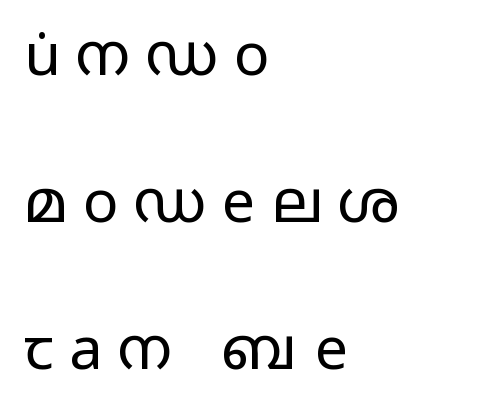
The image shows 59 px regular-weight, wide sans-serif type, upright; set left-aligned, loose line spacing (2.49x), unusually wide letter spacing (+0.27 em), not underlined; low stroke contrast and a medium x-height.
